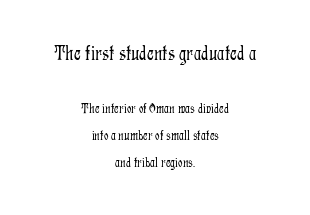
{"italic": "no", "bold": "no", "underline": "no", "align": "center", "line_spacing": "loose", "line_spacing_ratio": 1.94, "letter_spacing": "normal", "letter_spacing_em": 0.0, "larger_block": "first", "size_ratio": 1.5, "glyph_px": 21}
